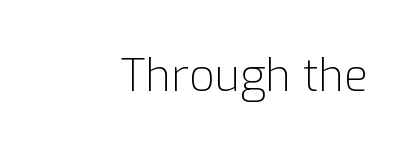
{"serif": "no", "italic": "no", "bold": "no", "weight": "light", "width": "normal", "stroke_contrast": "low", "x_height": "medium", "monospaced": "no", "underline": "no", "letter_spacing": "normal", "letter_spacing_em": 0.0, "glyph_px": 44}
